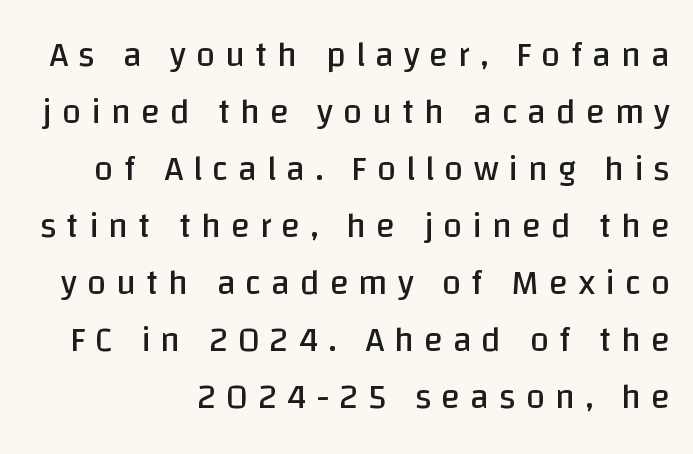
Q: Is the text bold? A: No.
Q: Is the text italic (slanted)? A: No, it is upright.
Q: Is the typeface a serif or a sans-serif typeface? A: Sans-serif.
Q: Is the text underlined? A: No.
Q: Is the spacing between letters normal or unusually wide? A: Unusually wide.
Q: Is the spacing between lines tight, normal or loose? A: Normal.
Q: Width (condensed, normal, or wide)? A: Normal.
Q: Stroke contrast? A: Low.
Q: x-height? A: Large.
Q: Monospaced? A: No.
